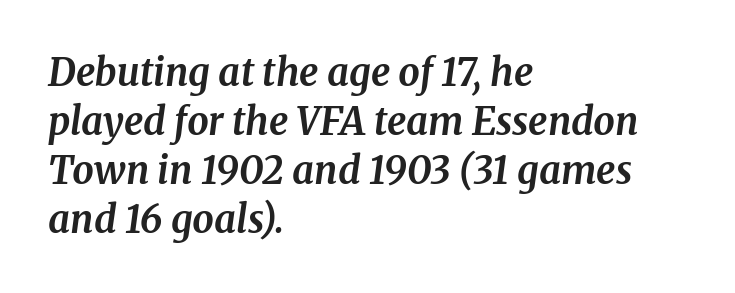
Q: Is the text bold? A: Yes.
Q: Is the text italic (slanted)? A: Yes, it leans right by about 8 degrees.
Q: Is the typeface a serif or a sans-serif typeface? A: Serif.
Q: Is the text underlined? A: No.
Q: How is the paragraph aligned? A: Left-aligned.
Q: Is the spacing between letters normal or unusually wide? A: Normal.
Q: Is the spacing between lines tight, normal or loose? A: Normal.
Q: Width (condensed, normal, or wide)? A: Normal.
Q: Stroke contrast? A: Medium.
Q: x-height? A: Medium.
Q: Monospaced? A: No.
